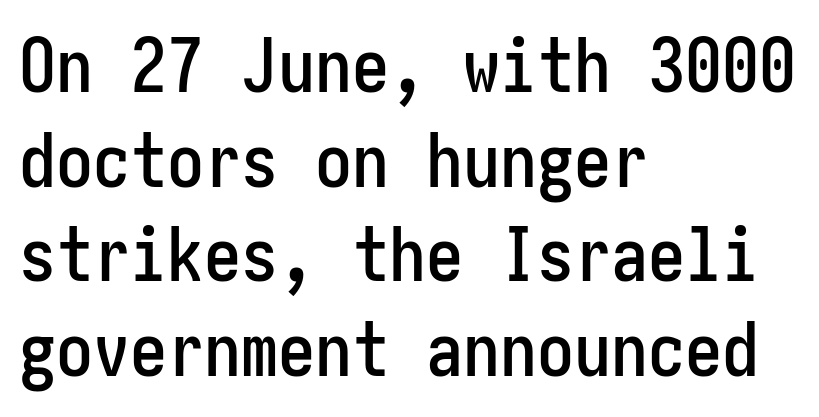
Check under the words: just untouched page. Observe the absence of serifs on each vertical stroke in this sample. Spacing between characters is what you'd get straight out of the box. Left-aligned paragraph, ragged on the right. Posture: upright roman.
